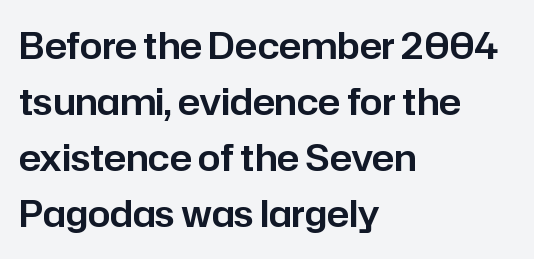
Q: Is the text italic (slanted)? A: No, it is upright.
Q: Is the typeface a serif or a sans-serif typeface? A: Sans-serif.
Q: Is the text underlined? A: No.
Q: How is the paragraph aligned? A: Left-aligned.
Q: Is the spacing between letters normal or unusually wide? A: Normal.
Q: Is the spacing between lines tight, normal or loose? A: Normal.
Q: Width (condensed, normal, or wide)? A: Normal.
Q: Stroke contrast? A: Low.
Q: x-height? A: Medium.
Q: Monospaced? A: No.
